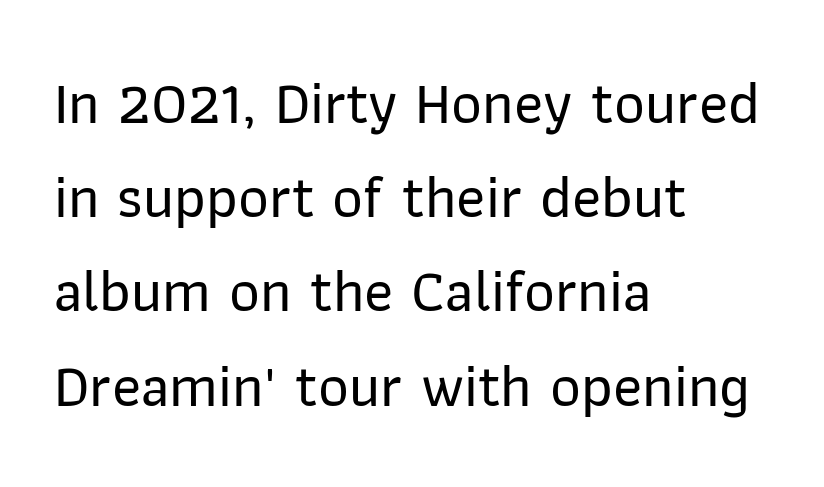
Q: Is the text italic (slanted)? A: No, it is upright.
Q: Is the typeface a serif or a sans-serif typeface? A: Sans-serif.
Q: Is the text underlined? A: No.
Q: How is the paragraph aligned? A: Left-aligned.
Q: Is the spacing between letters normal or unusually wide? A: Normal.
Q: Is the spacing between lines tight, normal or loose? A: Normal.
Q: Width (condensed, normal, or wide)? A: Normal.
Q: Stroke contrast? A: Low.
Q: x-height? A: Medium.
Q: Monospaced? A: No.
